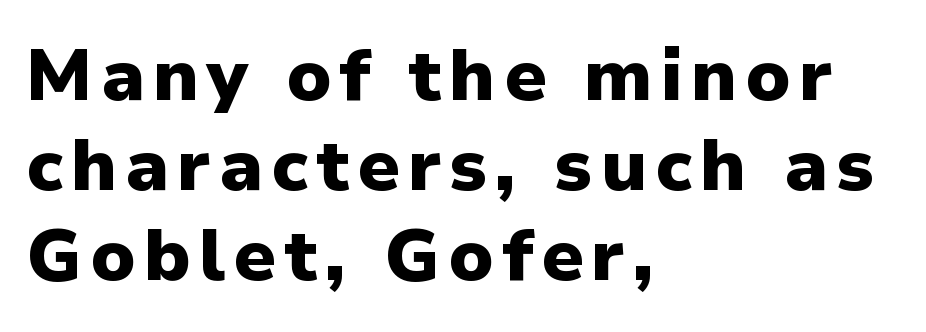
Varying glyph widths throughout — classic text-font behaviour. The foot of each line stays bare and open. Layout note: lines flush left. What weight is shown? A full bold with thick strokes. This is the regular roman posture of the typeface.
